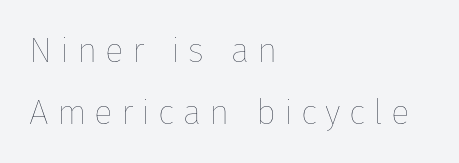
Short note: letters widely spaced. Character widths vary here, with narrow letters taking less room than wide ones. The strokes carry an ordinary text weight at most. The passage is arranged the way most books set body copy — flush left. Lines of text with bare space underneath. Italic: no, the glyphs are upright roman.
